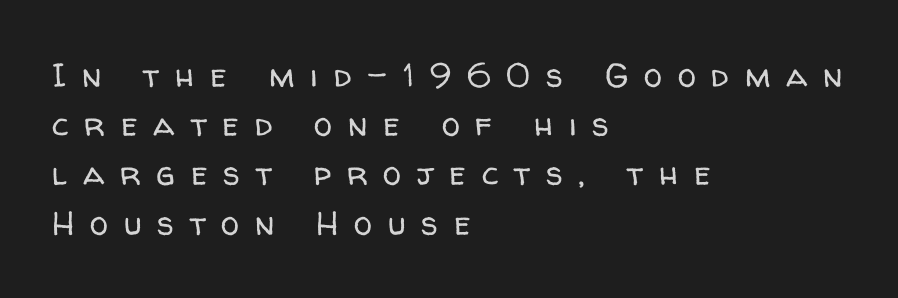
Q: Is the text bold? A: No.
Q: Is the text italic (slanted)? A: No, it is upright.
Q: Is the typeface a serif or a sans-serif typeface? A: Sans-serif.
Q: Is the text underlined? A: No.
Q: How is the paragraph aligned? A: Left-aligned.
Q: Is the spacing between letters normal or unusually wide? A: Unusually wide.
Q: Is the spacing between lines tight, normal or loose? A: Normal.
Q: Width (condensed, normal, or wide)? A: Normal.
Q: Stroke contrast? A: Low.
Q: x-height? A: Medium.
Q: Monospaced? A: No.
